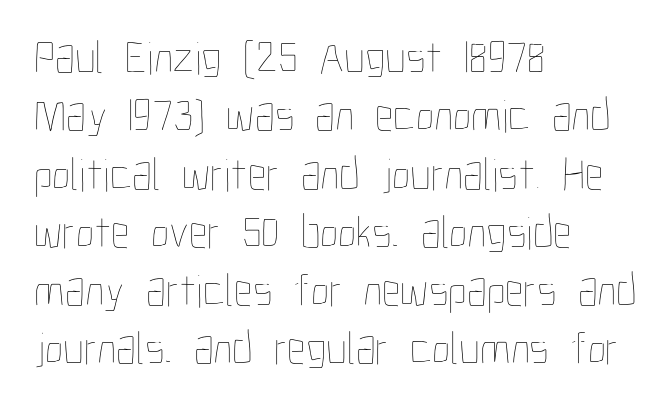
The image shows 47 px thin, condensed type, upright; set left-aligned, line spacing 1.24x, normal letter spacing, not underlined; low stroke contrast and a medium x-height.
